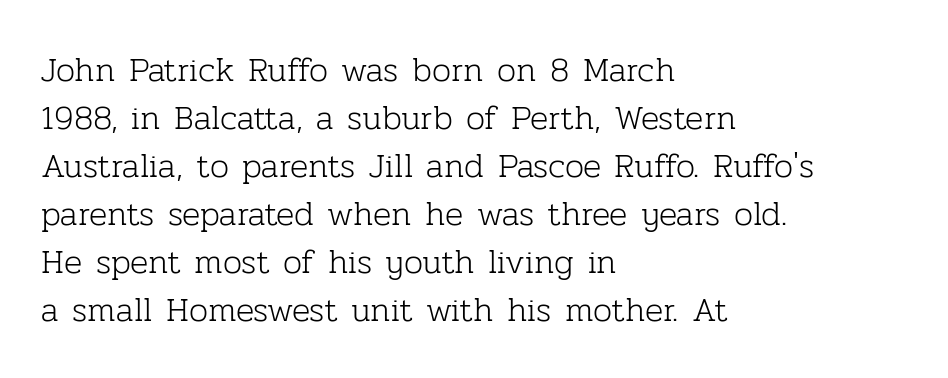
The image shows 34 px light serif type, upright; set left-aligned, normal line spacing (1.41x), normal letter spacing, not underlined; low stroke contrast and a medium x-height.
